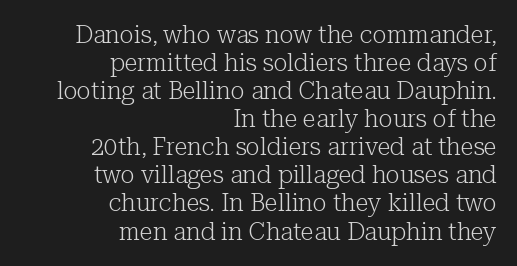
The image shows 24 px text type, upright; set right-aligned, line spacing 1.17x, normal letter spacing, not underlined.
